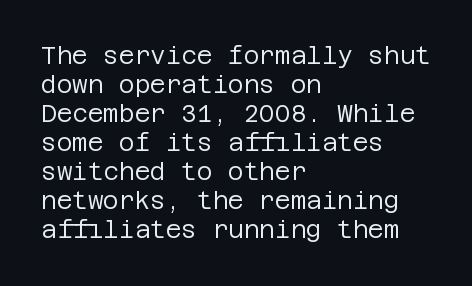
The strokes carry an ordinary text weight at most. Default kerning and tracking; the words read as compact shapes. The gap between lines stays unmarked. Does the lettering tilt? It doesn't — this is upright.
